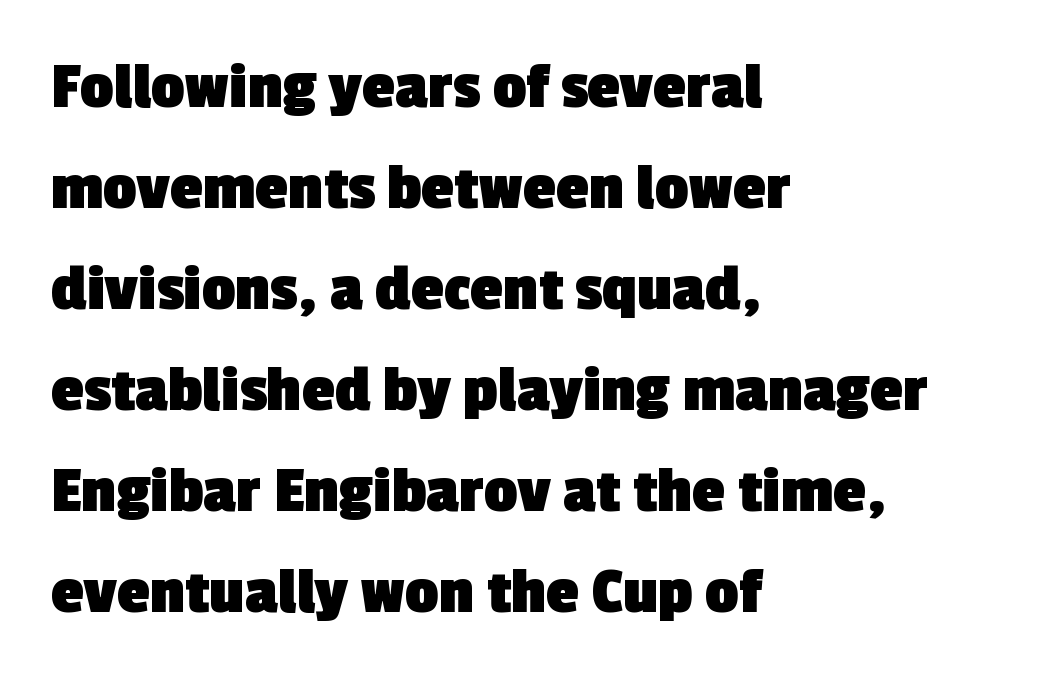
The image shows 66 px heavy sans-serif type; set left-aligned, normal line spacing (1.53x), normal letter spacing, not underlined; a medium x-height.
